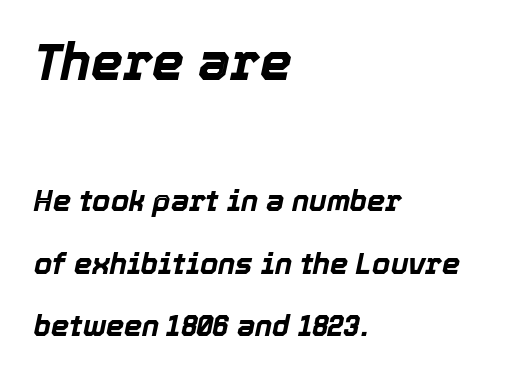
Every character sits at an angle, as italics do. The face used here appears at its bigger size in the upper chunk. Descenders are the only things crossing below the line. Each line starts at the same left margin while the right side varies. The line-height multiplier appears high, well above default.
